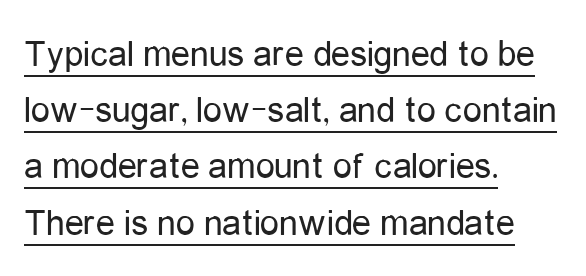
Normally led — the rows are evenly, conventionally spaced. This rendering features underlined lettering. Heft: none added — not bold. A typesetter would mark this as roman, not italic. Each letter's strokes conclude bluntly, with no projecting serifs. Each letter keeps its own natural width here, so spacing adapts to shape.
